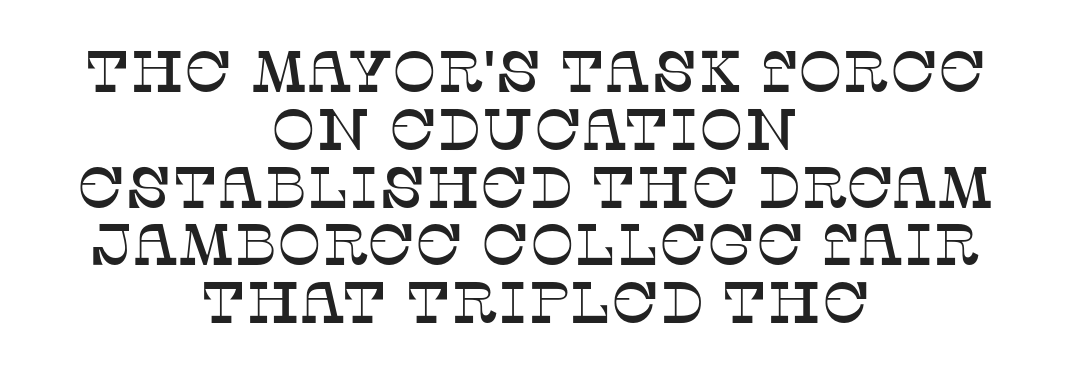
Q: Is the text italic (slanted)? A: No, it is upright.
Q: Is the typeface a serif or a sans-serif typeface? A: Serif.
Q: Is the text underlined? A: No.
Q: How is the paragraph aligned? A: Centered.
Q: Is the spacing between letters normal or unusually wide? A: Normal.
Q: Is the spacing between lines tight, normal or loose? A: Tight.
Q: Width (condensed, normal, or wide)? A: Normal.
Q: Stroke contrast? A: Low.
Q: x-height? A: Large.
Q: Monospaced? A: No.
